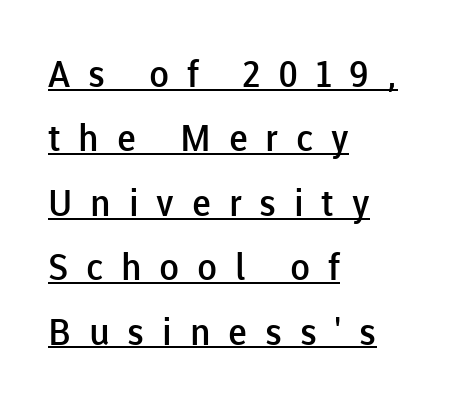
{"serif": "no", "italic": "no", "bold": "semi", "weight": "semibold", "width": "normal", "stroke_contrast": "low", "x_height": "medium", "monospaced": "no", "underline": "yes", "align": "left", "line_spacing_ratio": 1.74, "letter_spacing": "wide", "letter_spacing_em": 0.48, "glyph_px": 37}
